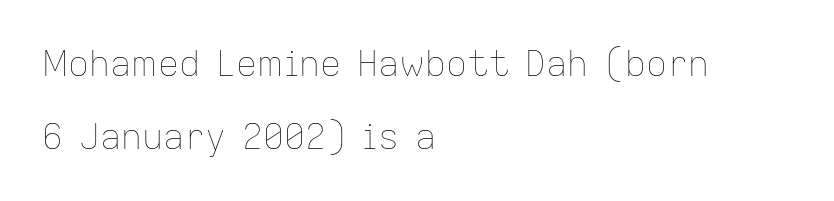
{"italic": "no", "bold": "no", "weight": "thin", "width": "normal", "stroke_contrast": "low", "x_height": "medium", "monospaced": "no", "underline": "no", "align": "left", "line_spacing": "loose", "line_spacing_ratio": 2.08, "letter_spacing": "normal", "letter_spacing_em": 0.0, "glyph_px": 35}
